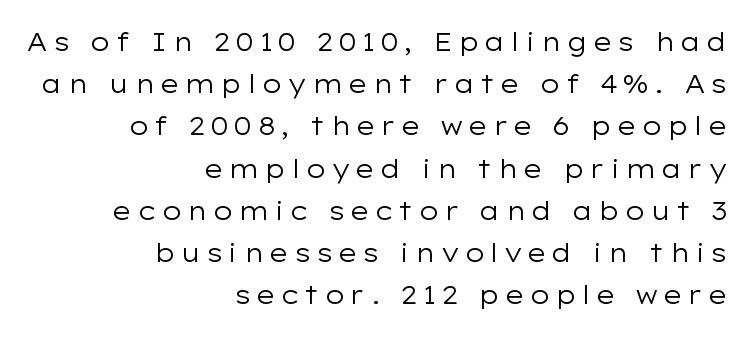
Check the space under the baseline: it is left empty. The characters are drawn with everyday or finer stroke widths. Leading matches the norm, producing a regular column. Every character sits straight up, as roman type does. Casual observation: everything's shoved over to the right.
